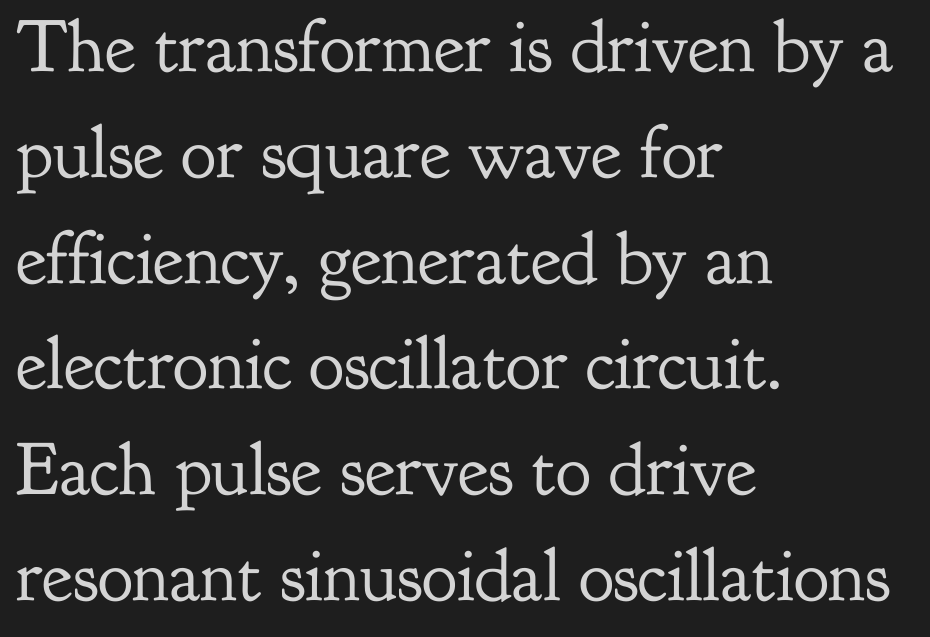
{"serif": "yes", "italic": "no", "bold": "no", "weight": "regular", "width": "normal", "stroke_contrast": "low", "x_height": "small", "monospaced": "no", "underline": "no", "align": "left", "line_spacing": "normal", "line_spacing_ratio": 1.43, "letter_spacing": "normal", "letter_spacing_em": 0.0, "glyph_px": 74}
